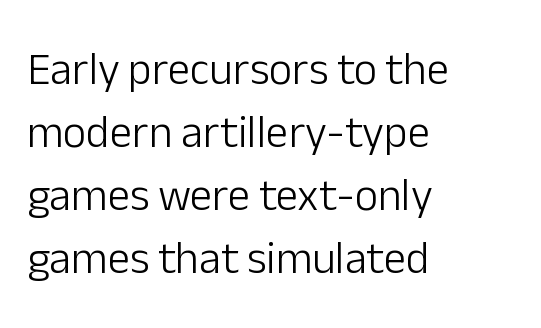
Q: Is the text bold? A: No.
Q: Is the text italic (slanted)? A: No, it is upright.
Q: Is the typeface a serif or a sans-serif typeface? A: Sans-serif.
Q: Is the text underlined? A: No.
Q: How is the paragraph aligned? A: Left-aligned.
Q: Is the spacing between letters normal or unusually wide? A: Normal.
Q: Is the spacing between lines tight, normal or loose? A: Normal.
Q: Width (condensed, normal, or wide)? A: Normal.
Q: Stroke contrast? A: Low.
Q: x-height? A: Medium.
Q: Monospaced? A: No.
